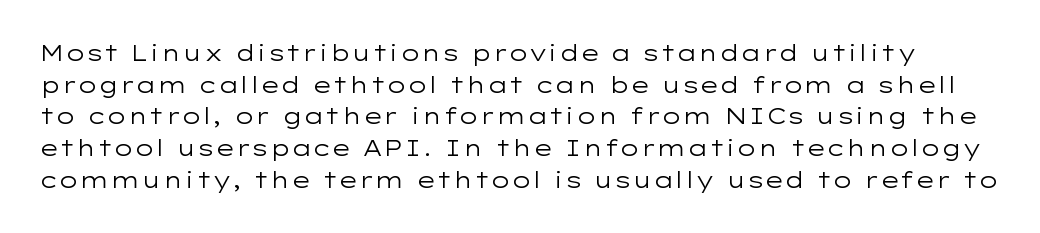
Baseline-to-baseline distance is the conventional proportion of letter height. When letters stand straight like this, we call the style roman or upright. The foot of each line stays bare and open. Is the letter spacing exaggerated? No — it looks like the ordinary default. The strokes carry an ordinary text weight at most.
